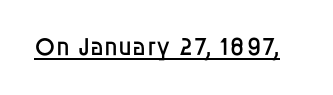
Short note: letters normally spaced. Is this a heavy cut? Hardly; it is regular or lighter. This sample uses an upright cut, with every glyph sitting square on the baseline. Is there an underline? Yes — a line sits under the letters.
